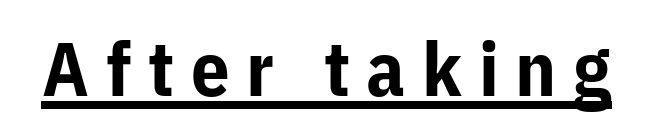
{"serif": "no", "italic": "no", "bold": "yes", "weight": "bold", "width": "normal", "stroke_contrast": "low", "x_height": "medium", "monospaced": "no", "underline": "yes", "letter_spacing": "wide", "letter_spacing_em": 0.22, "glyph_px": 76}
